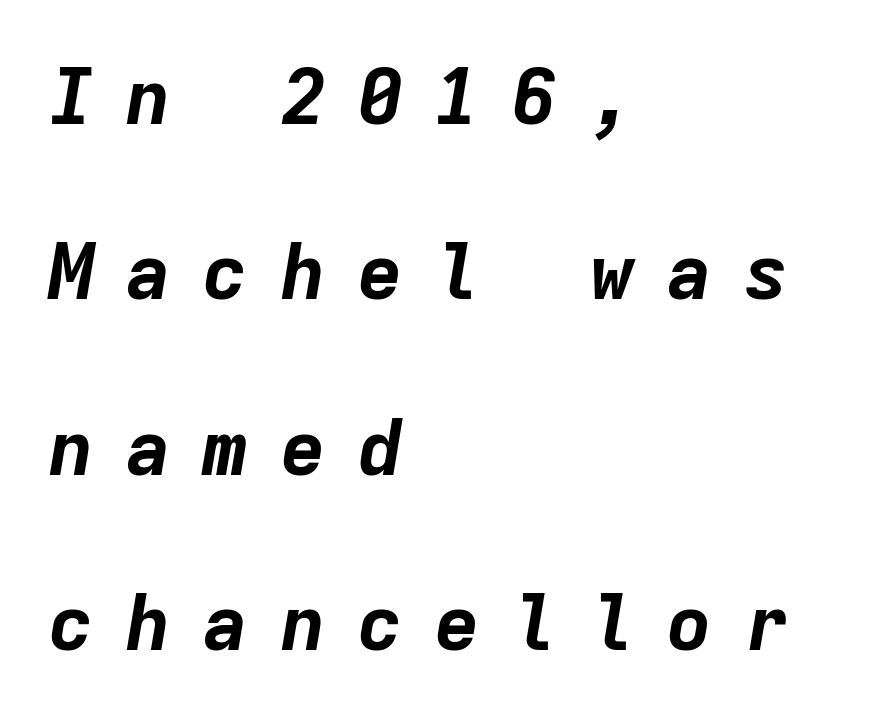
{"italic": "yes", "lean": "right", "slant_degrees": 9, "bold": "yes", "weight": "bold", "width": "normal", "stroke_contrast": "low", "x_height": "medium", "monospaced": "yes", "underline": "no", "align": "left", "line_spacing": "loose", "line_spacing_ratio": 2.25, "letter_spacing": "wide", "letter_spacing_em": 0.39, "glyph_px": 78}
